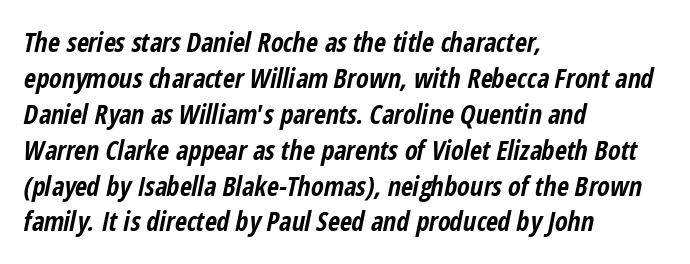
The image shows 26 px bold type, italic (leaning right); set left-aligned, normal line spacing (1.38x), normal letter spacing, not underlined.
